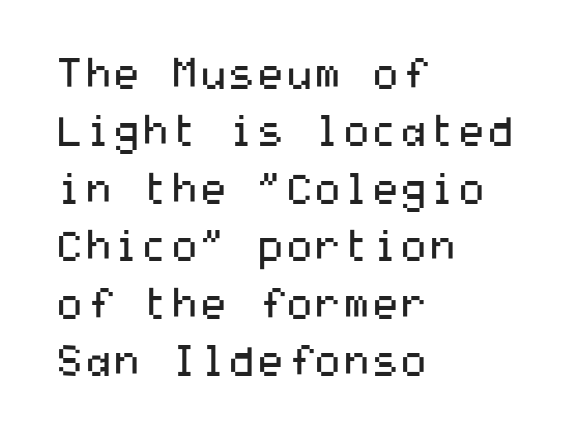
Serifs: no, the terminals of the letterforms are clean. Nothing unusual about the tracking: characters are spaced as the font intends. In terms of leading, this rendering sits right in the middle. The font sits on the lighter half of the weight spectrum, regular included. A typesetter would mark this as roman, not italic. Clear beneath every line of the passage.
